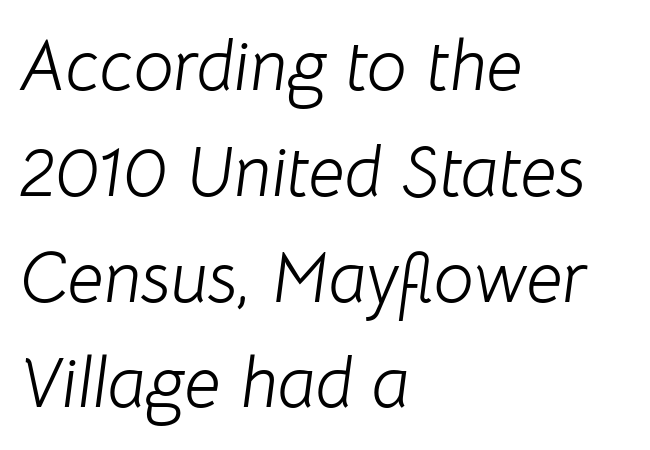
Each row of text sits above clean, open space. Varying glyph widths throughout — classic text-font behaviour. Horizontally, the lines are justified to the leading edge only. Weight: not bold — regular or lighter. Notice how the stems are inclined rather than vertical — that's the hallmark of italics. The gaps between neighbouring characters are ordinary and unremarkable.
